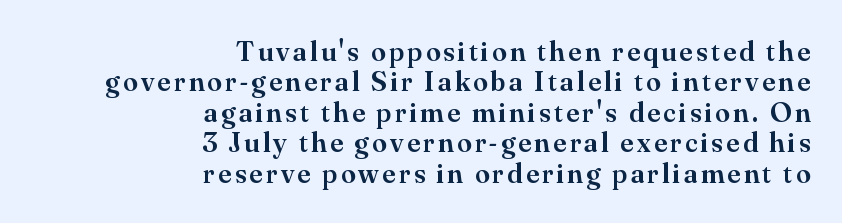
{"serif": "yes", "italic": "no", "bold": "semi", "weight": "semibold", "width": "normal", "stroke_contrast": "medium", "x_height": "small", "monospaced": "no", "underline": "no", "align": "right", "line_spacing": "tight", "line_spacing_ratio": 1.05, "glyph_px": 29}
